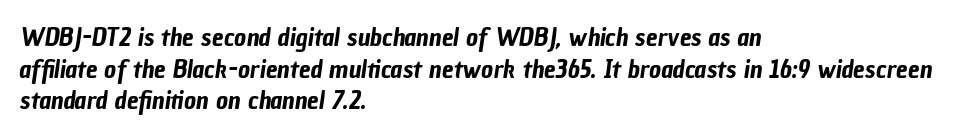
The image shows 26 px text type; set left-aligned, line spacing 1.22x, normal letter spacing, not underlined.
